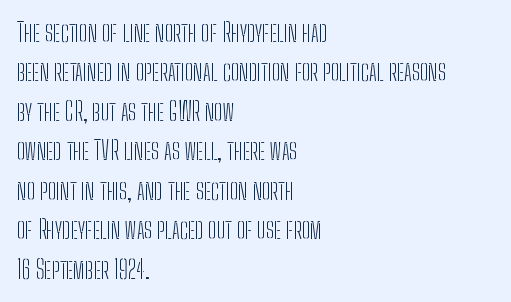
The image shows 25 px text type, upright; set left-aligned, normal line spacing (1.58x), normal letter spacing, not underlined.
